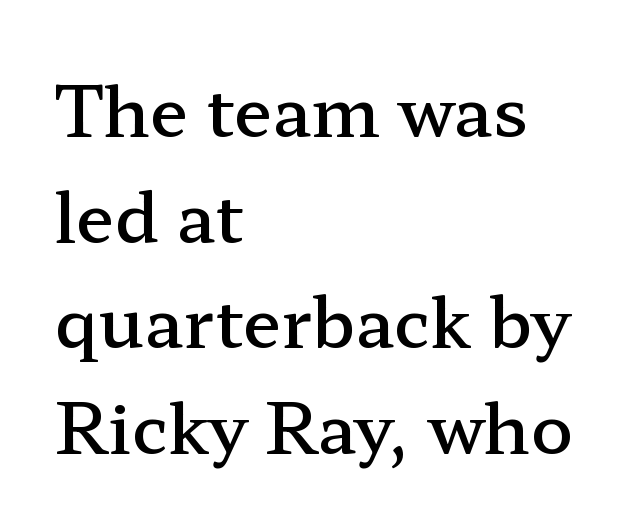
Q: Is the text bold? A: Semi-bold.
Q: Is the text italic (slanted)? A: No, it is upright.
Q: Is the typeface a serif or a sans-serif typeface? A: Serif.
Q: Is the text underlined? A: No.
Q: How is the paragraph aligned? A: Left-aligned.
Q: Is the spacing between letters normal or unusually wide? A: Normal.
Q: Is the spacing between lines tight, normal or loose? A: Normal.
Q: Width (condensed, normal, or wide)? A: Wide.
Q: Stroke contrast? A: Low.
Q: x-height? A: Medium.
Q: Monospaced? A: No.
